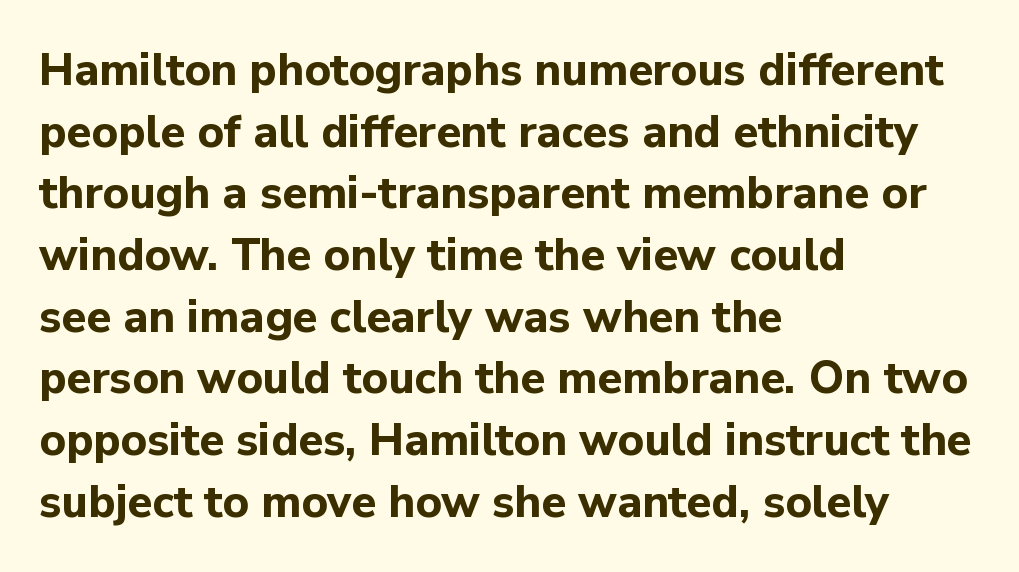
{"serif": "no", "italic": "no", "bold": "yes", "weight": "bold", "width": "normal", "stroke_contrast": "low", "x_height": "medium", "monospaced": "no", "underline": "no", "align": "left", "line_spacing": "normal", "line_spacing_ratio": 1.37, "letter_spacing": "normal", "letter_spacing_em": 0.0, "glyph_px": 45}
